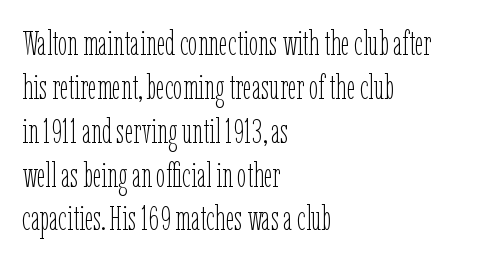
Q: Is the text bold? A: No.
Q: Is the text italic (slanted)? A: No, it is upright.
Q: Is the text underlined? A: No.
Q: How is the paragraph aligned? A: Left-aligned.
Q: Is the spacing between letters normal or unusually wide? A: Normal.
Q: Is the spacing between lines tight, normal or loose? A: Normal.
Q: Width (condensed, normal, or wide)? A: Condensed.
Q: Stroke contrast? A: Low.
Q: x-height? A: Medium.
Q: Monospaced? A: No.
